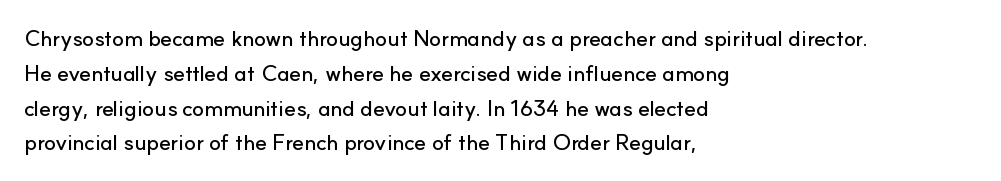
Q: Is the text italic (slanted)? A: No, it is upright.
Q: Is the text underlined? A: No.
Q: How is the paragraph aligned? A: Left-aligned.
Q: Is the spacing between letters normal or unusually wide? A: Normal.
Q: Is the spacing between lines tight, normal or loose? A: Normal.
